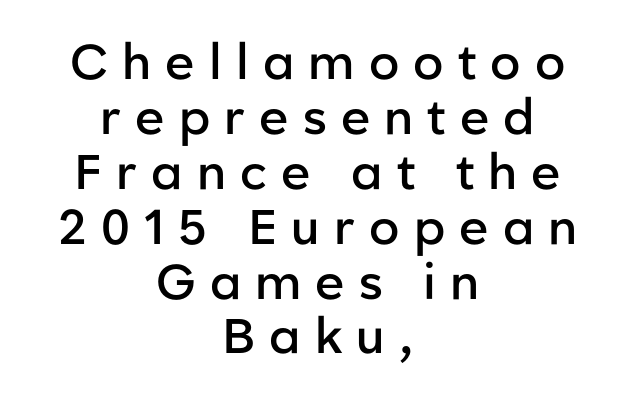
Centered paragraph, ragged on both sides. A typesetter would call this proportional, since set widths differ per character. Honestly, the rows look squashed on top of each other. Honestly, the letter spacing is so wide it's the main thing you notice. A bit beefed up — I'd call it semibold rather than bold.
